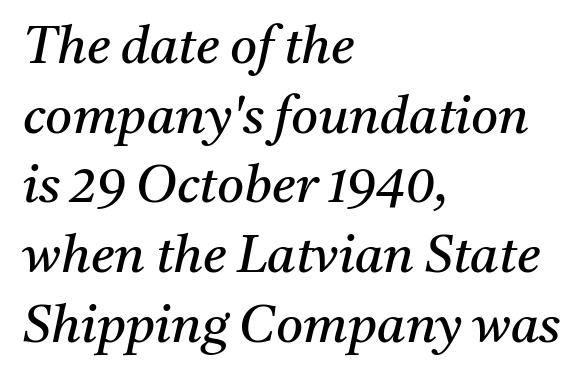
Q: Is the text bold? A: No.
Q: Is the text italic (slanted)? A: Yes, it leans right by about 11 degrees.
Q: Is the typeface a serif or a sans-serif typeface? A: Serif.
Q: Is the text underlined? A: No.
Q: How is the paragraph aligned? A: Left-aligned.
Q: Is the spacing between letters normal or unusually wide? A: Normal.
Q: Is the spacing between lines tight, normal or loose? A: Normal.
Q: Width (condensed, normal, or wide)? A: Normal.
Q: Stroke contrast? A: Medium.
Q: x-height? A: Medium.
Q: Monospaced? A: No.
